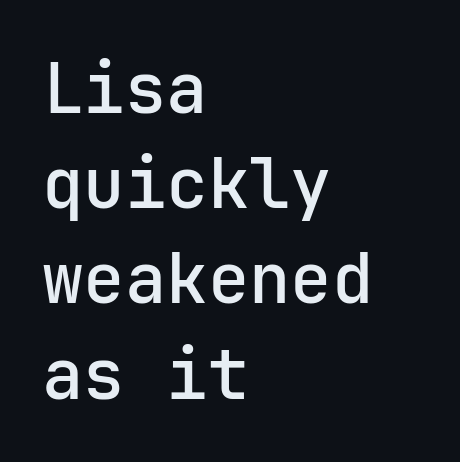
The image shows 69 px semibold sans-serif type, upright; set left-aligned, normal line spacing (1.38x), normal letter spacing, not underlined; low stroke contrast and a medium x-height.
